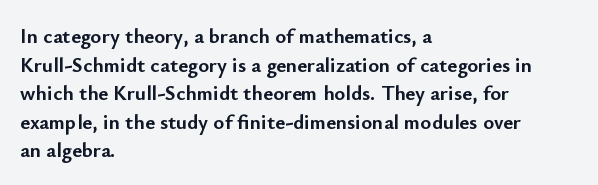
{"italic": "no", "bold": "yes", "underline": "no", "align": "left", "line_spacing": "normal", "line_spacing_ratio": 1.36, "letter_spacing": "normal", "letter_spacing_em": 0.0, "glyph_px": 21}
